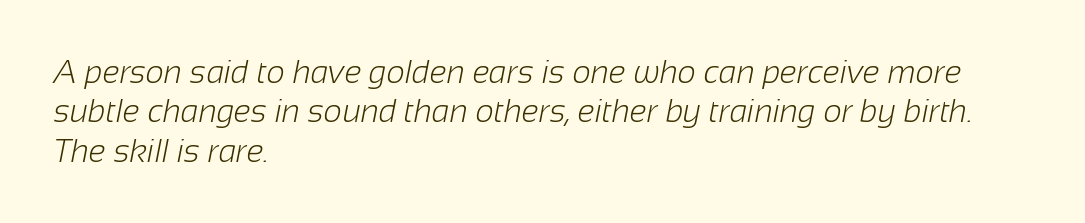
{"serif": "no", "bold": "no", "weight": "light", "width": "normal", "stroke_contrast": "low", "x_height": "medium", "monospaced": "no", "underline": "no", "align": "left", "line_spacing_ratio": 1.23, "letter_spacing": "normal", "letter_spacing_em": 0.0, "glyph_px": 32}
